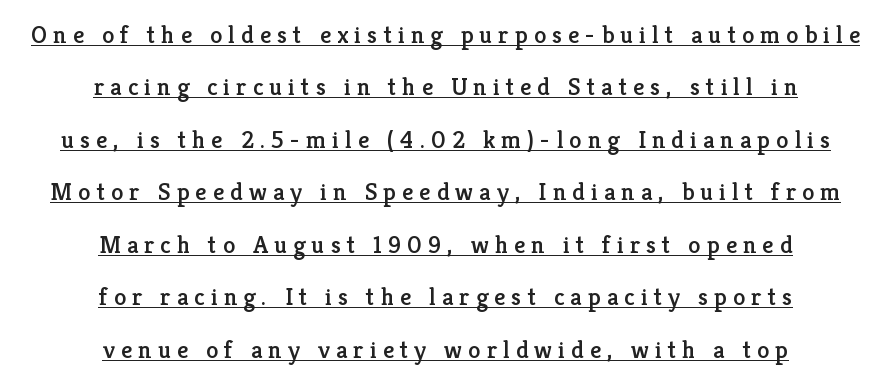
The image shows 25 px text type, upright; set centered, loose line spacing (2.1x), unusually wide letter spacing (+0.24 em), underlined.
